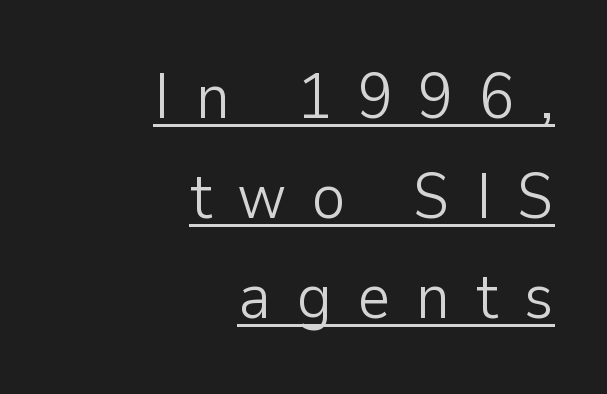
A rule runs beneath these lines of type. Proportional: the letters do not fall into vertical columns. The strokes carry an ordinary text weight at most. Leading matches the norm, producing a regular column. Posture: straight, roman, zero tilt. Compared with typical body copy, the letter spacing here is much looser.
